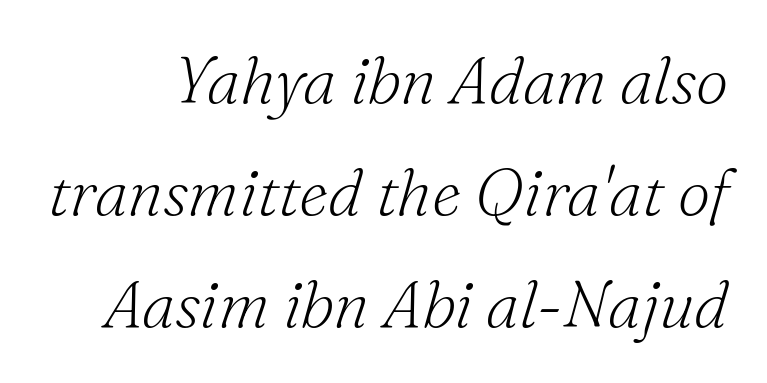
Q: Is the text bold? A: No.
Q: Is the text italic (slanted)? A: Yes, it leans right by about 16 degrees.
Q: Is the typeface a serif or a sans-serif typeface? A: Serif.
Q: Is the text underlined? A: No.
Q: Is the spacing between letters normal or unusually wide? A: Normal.
Q: Width (condensed, normal, or wide)? A: Normal.
Q: Stroke contrast? A: Medium.
Q: x-height? A: Small.
Q: Monospaced? A: No.
